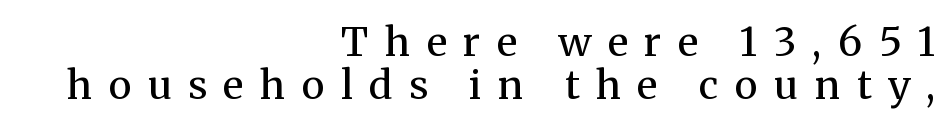
Q: Is the text bold? A: No.
Q: Is the text italic (slanted)? A: No, it is upright.
Q: Is the typeface a serif or a sans-serif typeface? A: Serif.
Q: Is the text underlined? A: No.
Q: How is the paragraph aligned? A: Right-aligned.
Q: Is the spacing between letters normal or unusually wide? A: Unusually wide.
Q: Is the spacing between lines tight, normal or loose? A: Tight.
Q: Width (condensed, normal, or wide)? A: Normal.
Q: Stroke contrast? A: Medium.
Q: x-height? A: Medium.
Q: Monospaced? A: No.
